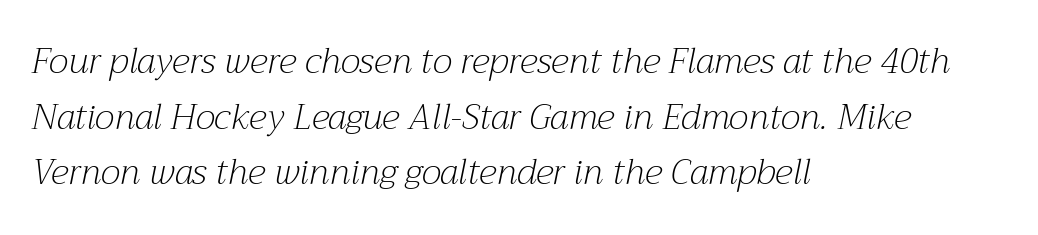
Think standard paragraph weight, or any step lighter than that. Look at the tracking — it's just the regular setting, nothing added. Posture: slanted. Letterform terminals end in serifs throughout the passage. This sample has the flowing, uneven cadence of proportional lettering.
